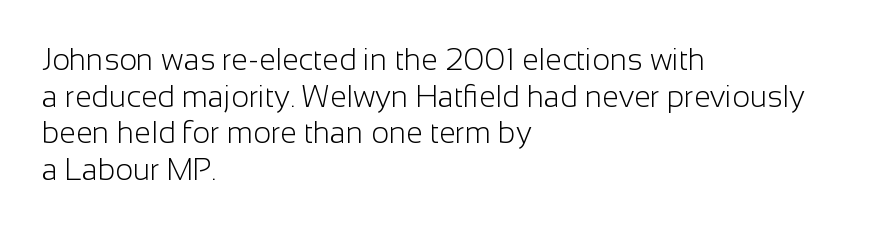
The image shows 30 px light sans-serif type, upright; set left-aligned, line spacing 1.22x, normal letter spacing, not underlined; low stroke contrast and a medium x-height.
